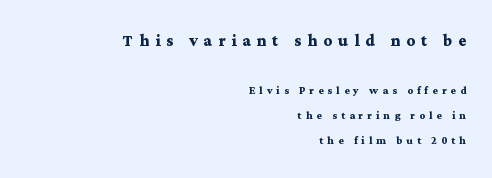
Check the space under the baseline: it is left empty. You can tell it's not italic because the verticals are truly vertical. Compared with a flush-left layout, this one pins lines to the opposite, right side. The horizontal fit of the characters is loose and conspicuously gappy. Weight check: bold — yes, fully. Look at the glyph heights: the upper group is clearly the bigger setting.
